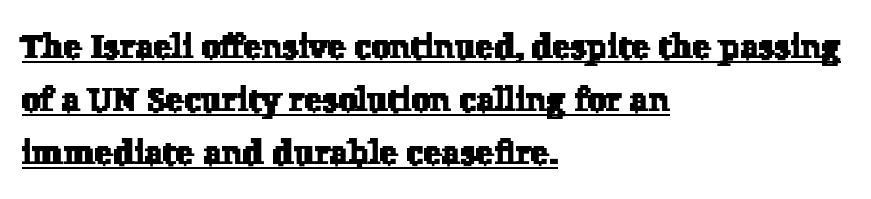
Left-aligned paragraph, ragged on the right. The letters advance in unequal steps, a hallmark of proportional type. Descenders here cross a horizontal rule under the line. Regarding leading, the lines here are spaced in the standard way. Students, note that the glyphs here touch the page at normal intervals. Yep, those are serifs on the letters.
